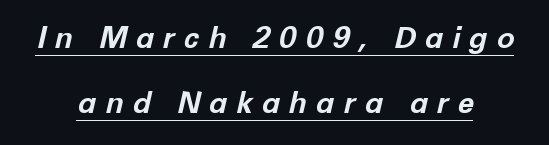
The image shows 30 px bold type, italic (leaning right); set centered, loose line spacing (2.16x), unusually wide letter spacing (+0.29 em), underlined; low stroke contrast and a medium x-height.
